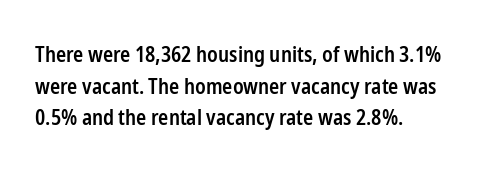
The image shows 21 px text type, upright; set left-aligned, normal line spacing (1.51x), normal letter spacing, not underlined.
